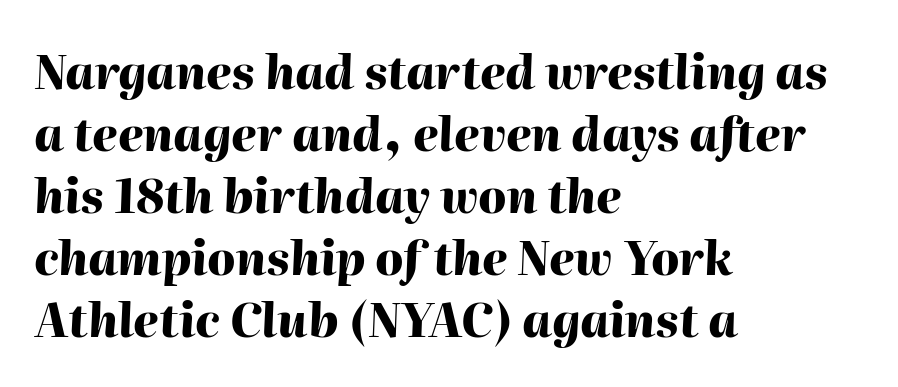
The image shows 46 px heavy type, italic (leaning right); set left-aligned, normal line spacing (1.35x), normal letter spacing, not underlined; high stroke contrast and a medium x-height.
